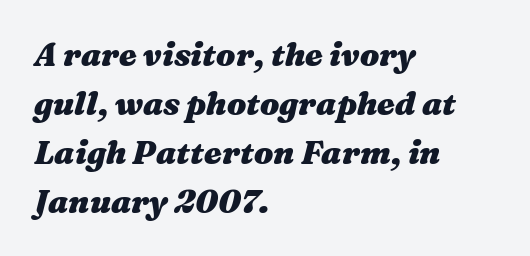
{"italic": "yes", "lean": "right", "slant_degrees": 16, "bold": "yes", "weight": "heavy", "width": "wide", "stroke_contrast": "medium", "x_height": "medium", "monospaced": "no", "underline": "no", "align": "left", "line_spacing": "normal", "line_spacing_ratio": 1.53, "letter_spacing": "normal", "letter_spacing_em": 0.0, "glyph_px": 32}
